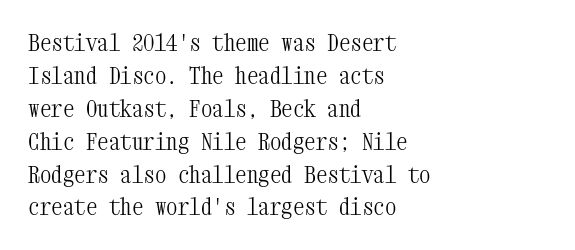
The image shows 23 px text type, upright; set left-aligned, normal line spacing (1.43x), normal letter spacing, not underlined.
